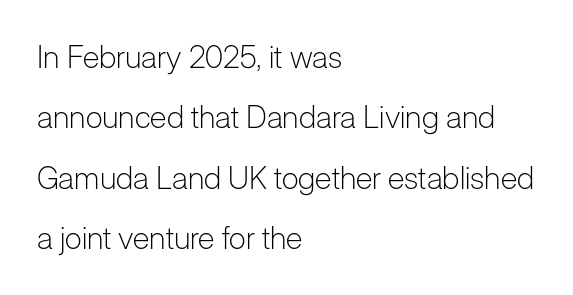
Q: Is the text bold? A: No.
Q: Is the text italic (slanted)? A: No, it is upright.
Q: Is the typeface a serif or a sans-serif typeface? A: Sans-serif.
Q: Is the text underlined? A: No.
Q: How is the paragraph aligned? A: Left-aligned.
Q: Is the spacing between letters normal or unusually wide? A: Normal.
Q: Is the spacing between lines tight, normal or loose? A: Loose.
Q: Width (condensed, normal, or wide)? A: Normal.
Q: Stroke contrast? A: Low.
Q: x-height? A: Medium.
Q: Monospaced? A: No.
